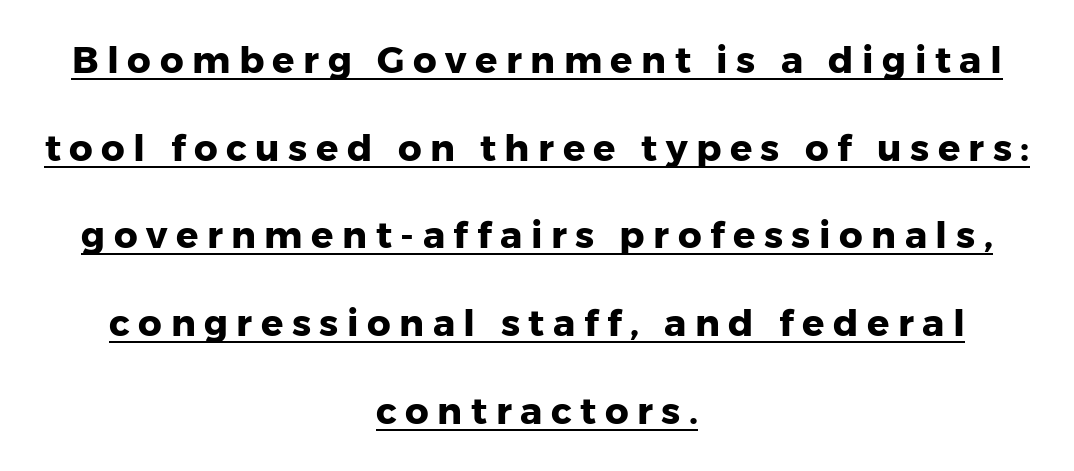
Leftover space on each line is divided equally before and after the words. Note the varied advance widths — an 'i' is clearly narrower than an 'm'. The face used here appears with an underline applied. Notice the wide empty band between every row — that's loose leading.
